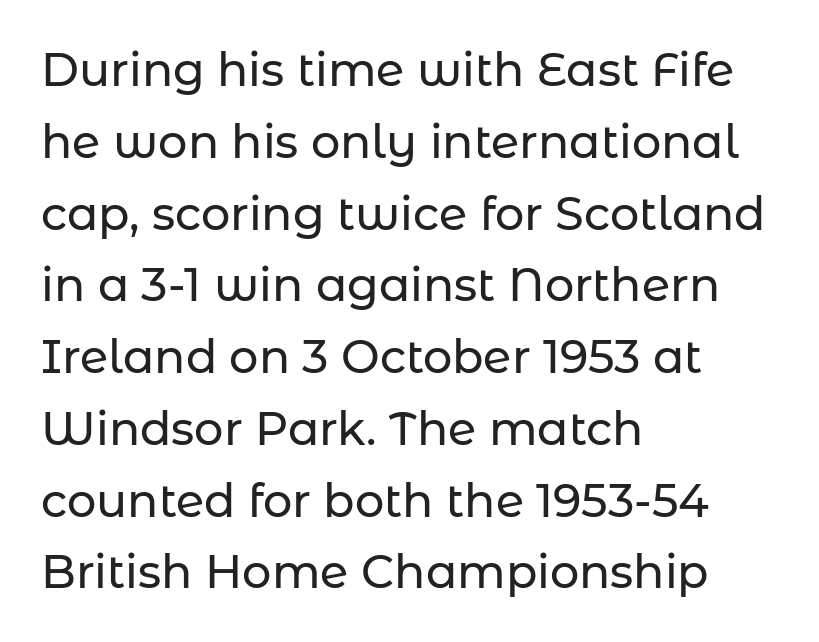
The image shows 46 px sans-serif type, upright; set left-aligned, normal line spacing (1.56x), normal letter spacing, not underlined; low stroke contrast and a medium x-height.
